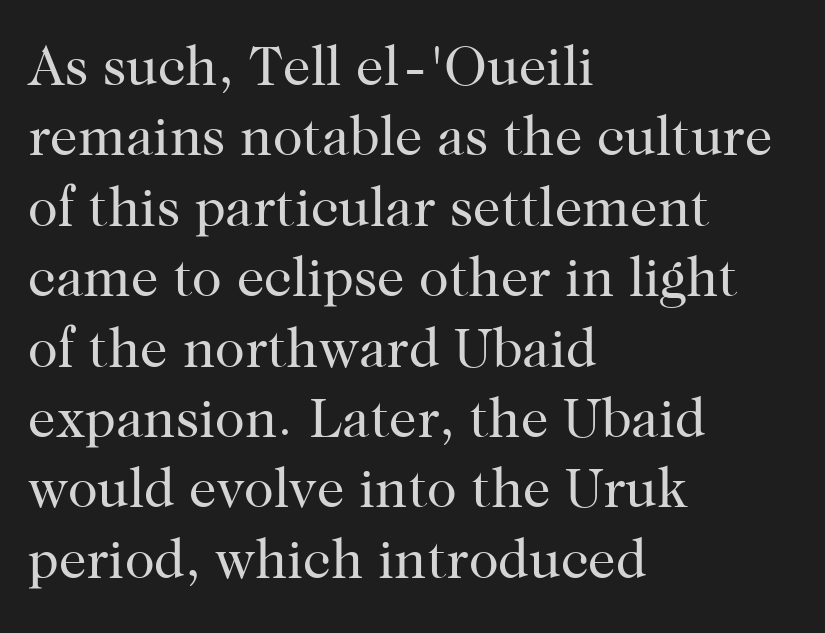
{"serif": "yes", "italic": "no", "bold": "no", "weight": "regular", "width": "normal", "stroke_contrast": "high", "x_height": "medium", "monospaced": "no", "underline": "no", "align": "left", "line_spacing": "normal", "line_spacing_ratio": 1.28, "letter_spacing": "normal", "letter_spacing_em": 0.0, "glyph_px": 55}
